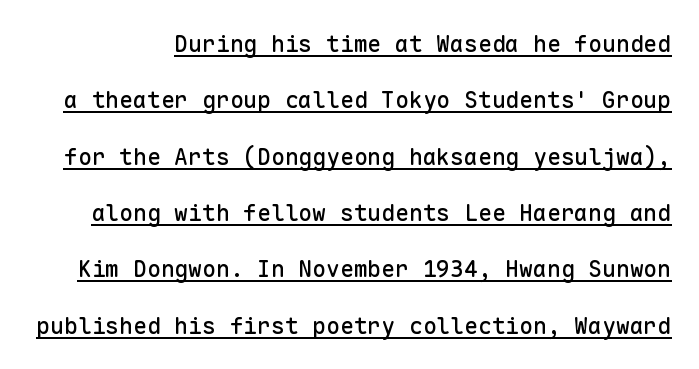
The line texture is even and compact thanks to regular tracking. Each line of the rendering has a horizontal stroke beneath the glyphs. A typesetter would mark this as roman, not italic. Line spacing here is loose.
